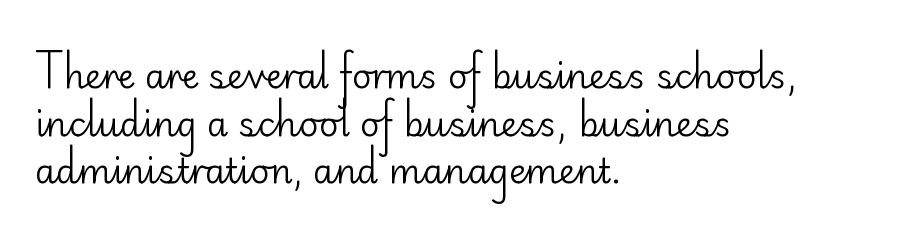
Q: Is the text bold? A: No.
Q: Is the text italic (slanted)? A: No, it is upright.
Q: Is the typeface a serif or a sans-serif typeface? A: Sans-serif.
Q: Is the text underlined? A: No.
Q: How is the paragraph aligned? A: Left-aligned.
Q: Is the spacing between letters normal or unusually wide? A: Normal.
Q: Is the spacing between lines tight, normal or loose? A: Normal.
Q: Width (condensed, normal, or wide)? A: Normal.
Q: Stroke contrast? A: Low.
Q: x-height? A: Small.
Q: Monospaced? A: No.
